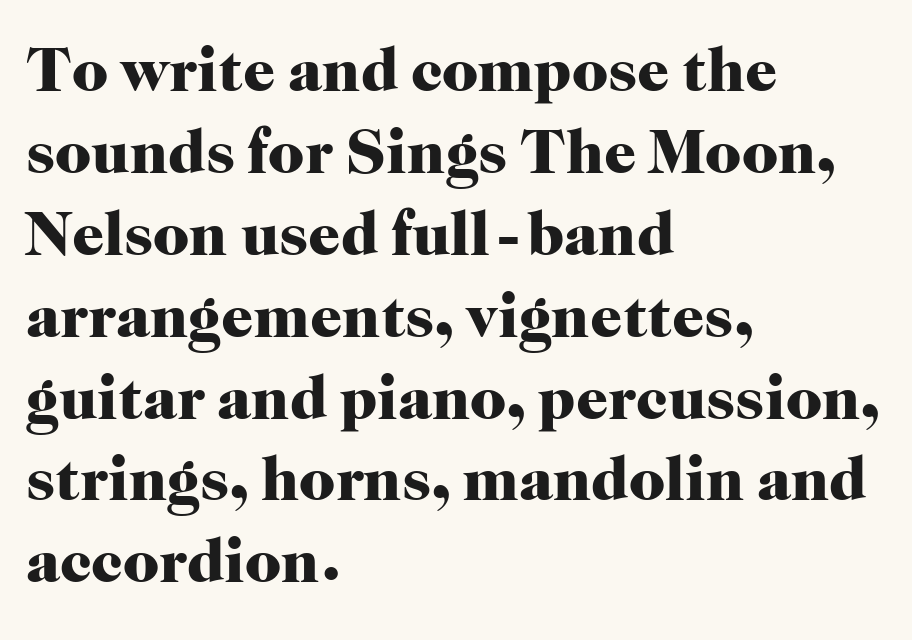
{"serif": "yes", "italic": "no", "bold": "yes", "weight": "heavy", "width": "normal", "stroke_contrast": "high", "x_height": "medium", "monospaced": "no", "underline": "no", "align": "left", "line_spacing": "normal", "line_spacing_ratio": 1.3, "letter_spacing": "normal", "letter_spacing_em": 0.0, "glyph_px": 63}
